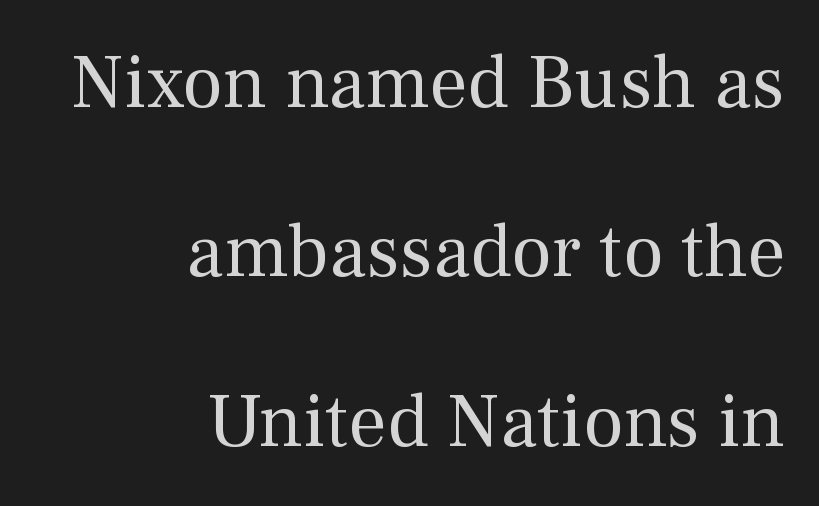
The image shows 76 px regular-weight serif type, upright; set right-aligned, loose line spacing (2.23x), normal letter spacing, not underlined; medium stroke contrast and a medium x-height.
